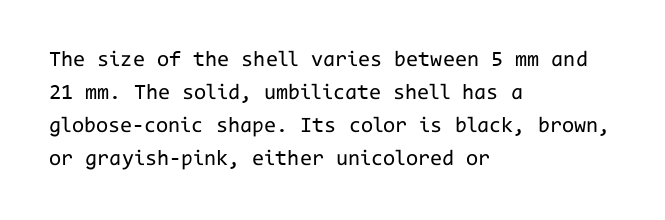
In terms of leading, this rendering sits right in the middle. Quick note: not italic, upright. Stems here are at most as thick as an everyday book face. Letter spacing: default.
